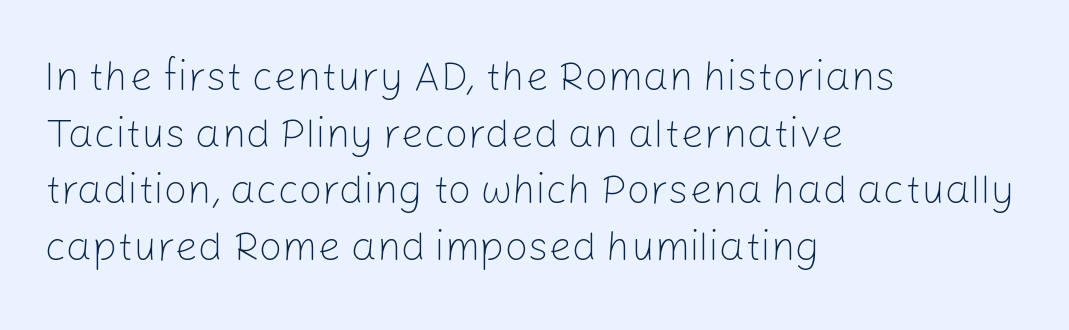
{"serif": "no", "italic": "no", "bold": "no", "weight": "light", "width": "normal", "stroke_contrast": "low", "x_height": "medium", "monospaced": "no", "underline": "no", "align": "left", "line_spacing": "normal", "line_spacing_ratio": 1.38, "letter_spacing": "normal", "letter_spacing_em": 0.0, "glyph_px": 41}
